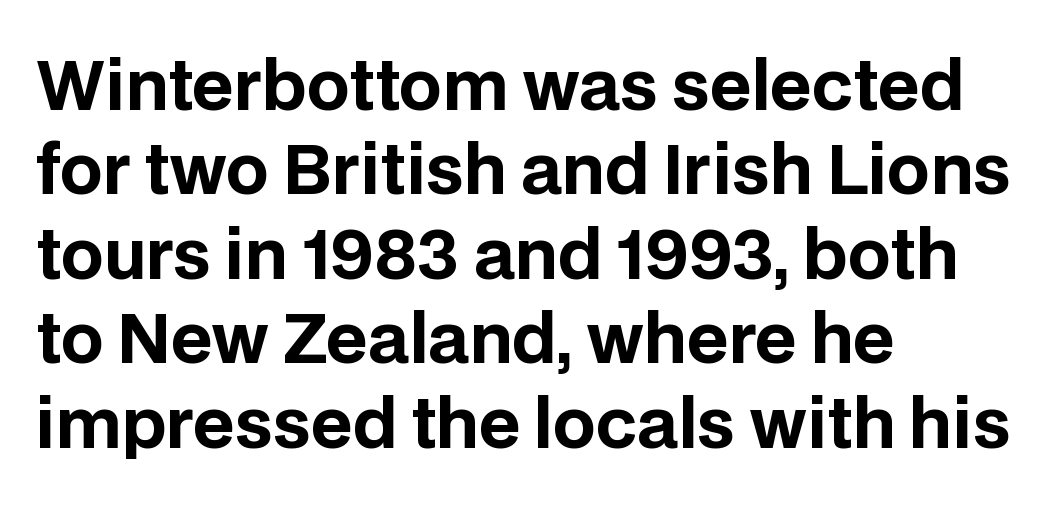
{"serif": "no", "italic": "no", "bold": "yes", "weight": "bold", "width": "normal", "stroke_contrast": "low", "x_height": "large", "monospaced": "no", "underline": "no", "align": "left", "line_spacing": "normal", "line_spacing_ratio": 1.26, "letter_spacing": "normal", "letter_spacing_em": 0.0, "glyph_px": 67}
